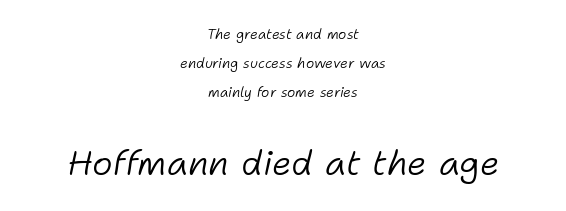
The paragraph has two soft edges and a firm central axis. This layout puts the modest block above and the oversized block below. Plain, unruled lines of type. Letter spacing: default. The vertical gap from one line to the next is large.
